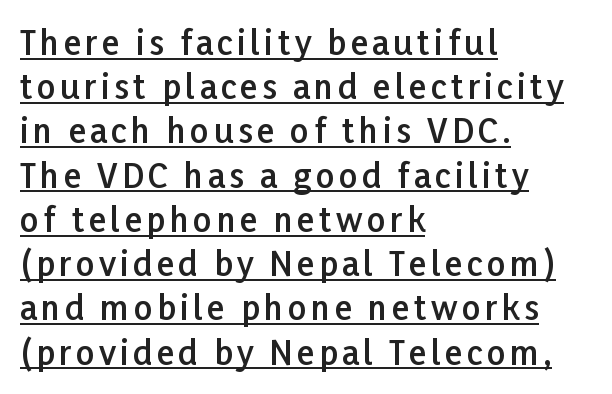
Q: Is the text bold? A: Semi-bold.
Q: Is the text italic (slanted)? A: No, it is upright.
Q: Is the typeface a serif or a sans-serif typeface? A: Sans-serif.
Q: Is the text underlined? A: Yes.
Q: How is the paragraph aligned? A: Left-aligned.
Q: Is the spacing between lines tight, normal or loose? A: Normal.
Q: Width (condensed, normal, or wide)? A: Normal.
Q: Stroke contrast? A: Low.
Q: x-height? A: Medium.
Q: Monospaced? A: No.
